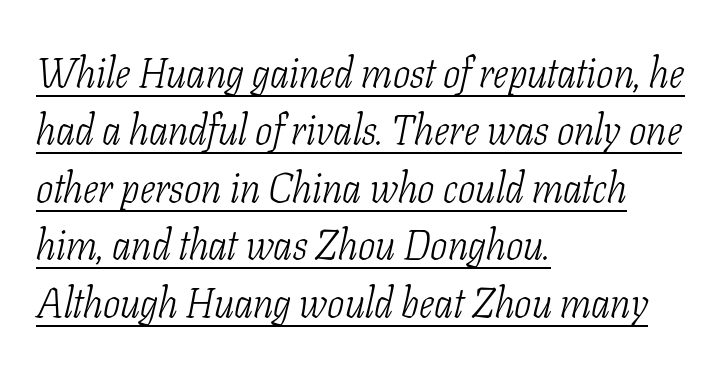
Are there feet on the stems? There are — it's a serif. The horizontal fit of the characters is conventional and even. The rendering uses the underline text-decoration. Posture: slanted. Regular leading. The paragraph has a hard left edge and a soft right edge.
